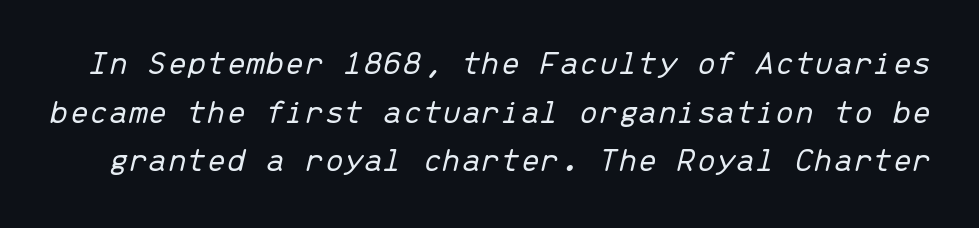
The image shows 35 px light type, italic (leaning right), monospaced; set normal line spacing (1.39x), normal letter spacing, not underlined; low stroke contrast and a medium x-height.
